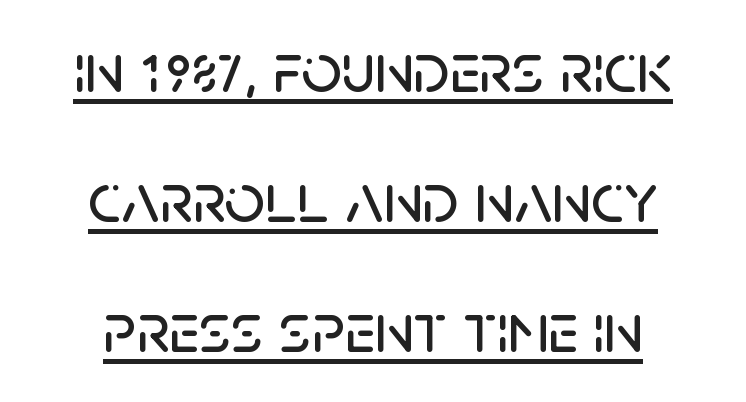
The image shows 71 px sans-serif type, upright; set line spacing 1.83x, normal letter spacing, underlined; low stroke contrast and a large x-height.
